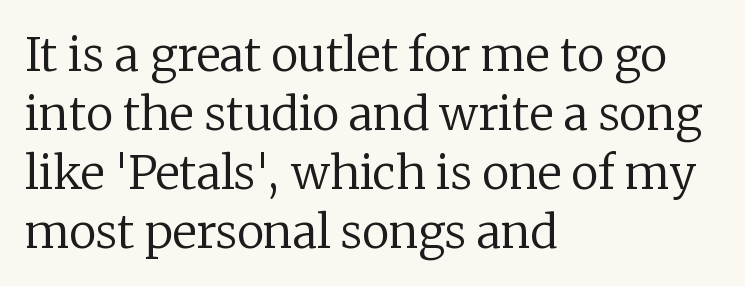
The axis of the letterforms is exactly vertical. Line spacing here is normal. The passage shown is not underscored anywhere. How are the letters spaced? Ordinarily, with no added tracking.
